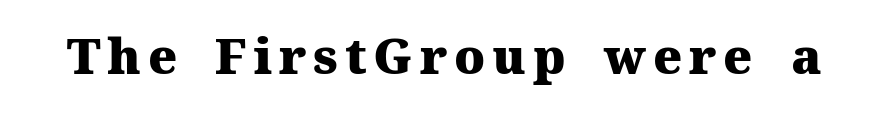
{"serif": "yes", "italic": "no", "bold": "yes", "weight": "heavy", "width": "normal", "stroke_contrast": "medium", "x_height": "medium", "monospaced": "no", "underline": "no", "glyph_px": 49}
